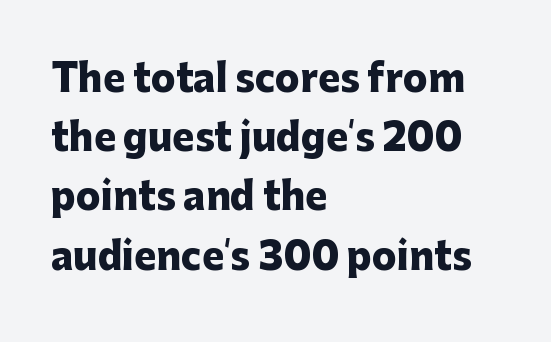
The image shows 37 px heavy sans-serif type, upright; set left-aligned, normal line spacing (1.6x), normal letter spacing, not underlined; low stroke contrast and a medium x-height.
